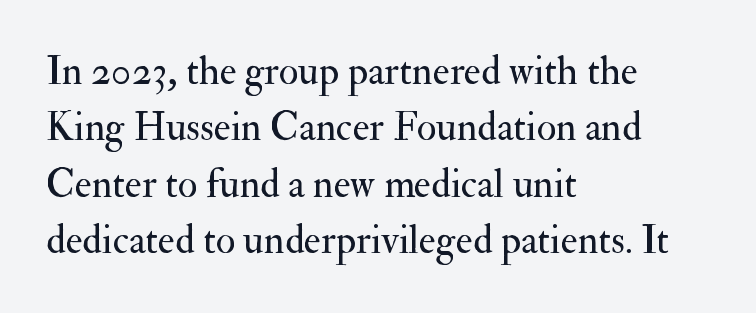
The image shows 40 px regular-weight serif type, upright; set left-aligned, normal line spacing (1.41x), normal letter spacing, not underlined; medium stroke contrast and a small x-height.
